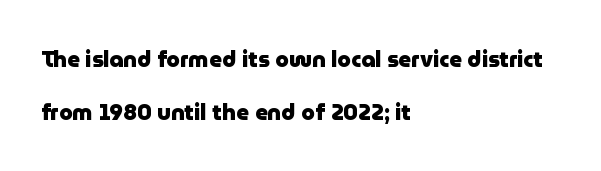
Q: Is the text bold? A: Yes.
Q: Is the text italic (slanted)? A: No, it is upright.
Q: Is the text underlined? A: No.
Q: How is the paragraph aligned? A: Left-aligned.
Q: Is the spacing between letters normal or unusually wide? A: Normal.
Q: Is the spacing between lines tight, normal or loose? A: Loose.
